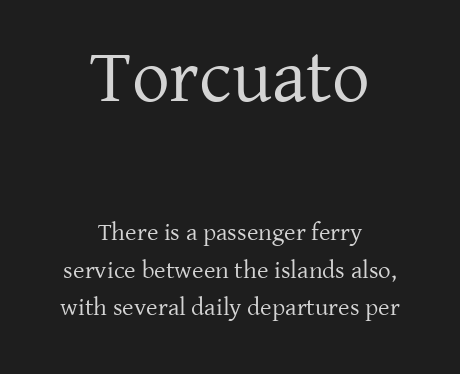
On a weight scale, this lands at 450 or below. Caption: standard tracking, unaltered. Decoration check: the copy has no underline. Small tapered or slab feet sit at the stroke ends, so this counts as serif. The typography opts for an upright posture over an oblique one. Note the varied advance widths — an 'i' is clearly narrower than an 'm'.
